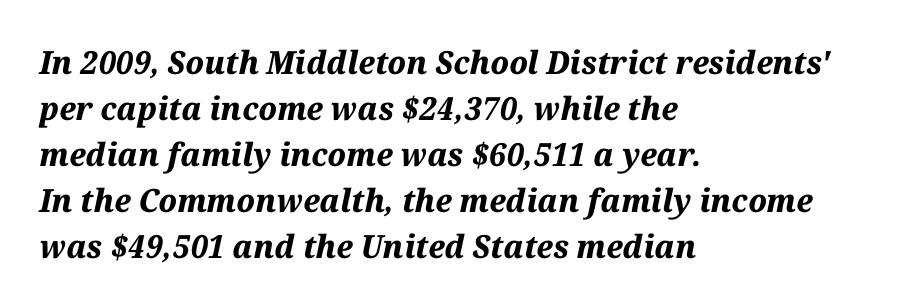
The image shows 32 px bold type, italic (leaning right); set left-aligned, normal line spacing (1.44x), normal letter spacing, not underlined; medium stroke contrast and a medium x-height.
